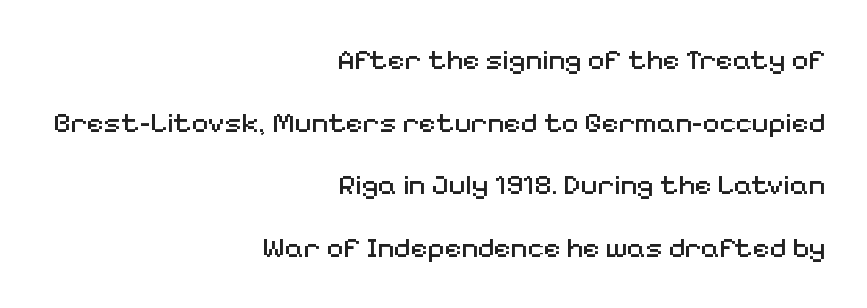
Q: Is the text bold? A: No.
Q: Is the text italic (slanted)? A: No, it is upright.
Q: Is the typeface a serif or a sans-serif typeface? A: Sans-serif.
Q: Is the text underlined? A: No.
Q: How is the paragraph aligned? A: Right-aligned.
Q: Is the spacing between letters normal or unusually wide? A: Normal.
Q: Is the spacing between lines tight, normal or loose? A: Loose.
Q: Width (condensed, normal, or wide)? A: Normal.
Q: Stroke contrast? A: Medium.
Q: x-height? A: Medium.
Q: Monospaced? A: No.
